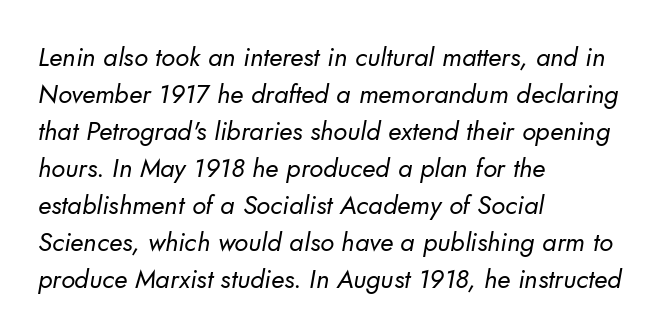
Standard letterfit; no display-style spreading of the glyphs. Stems here are at most as thick as an everyday book face. Lines of text with bare space underneath. This sample is left-justified, so line endings fall wherever the words run out. One glance says typical: line gaps are just what's usual.
